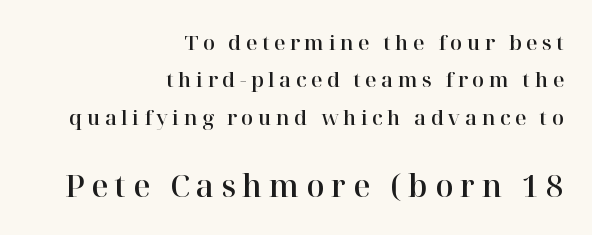
The image shows 30 px serif type, upright; set right-aligned, line spacing 1.87x, unusually wide letter spacing (+0.22 em), not underlined; the second (bottom) block is 1.5x larger; high stroke contrast and a medium x-height.
